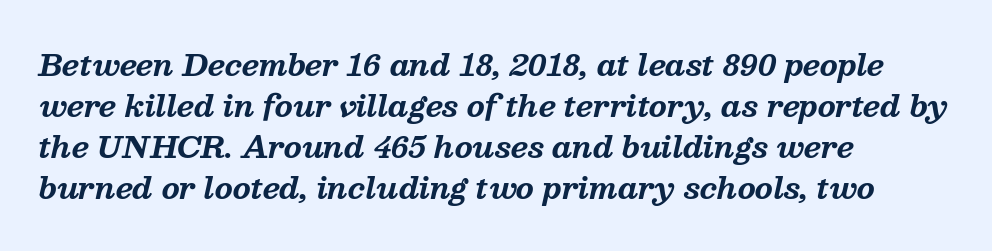
The typesetting leans heavy: a genuine bold. Rows of type keep a routine distance in the vertical direction. Is this a sans? No — the strokes have serifs. Glance below the letters and you will spot only blank space. If you drew a ruler down the left edge, every line would touch it.
